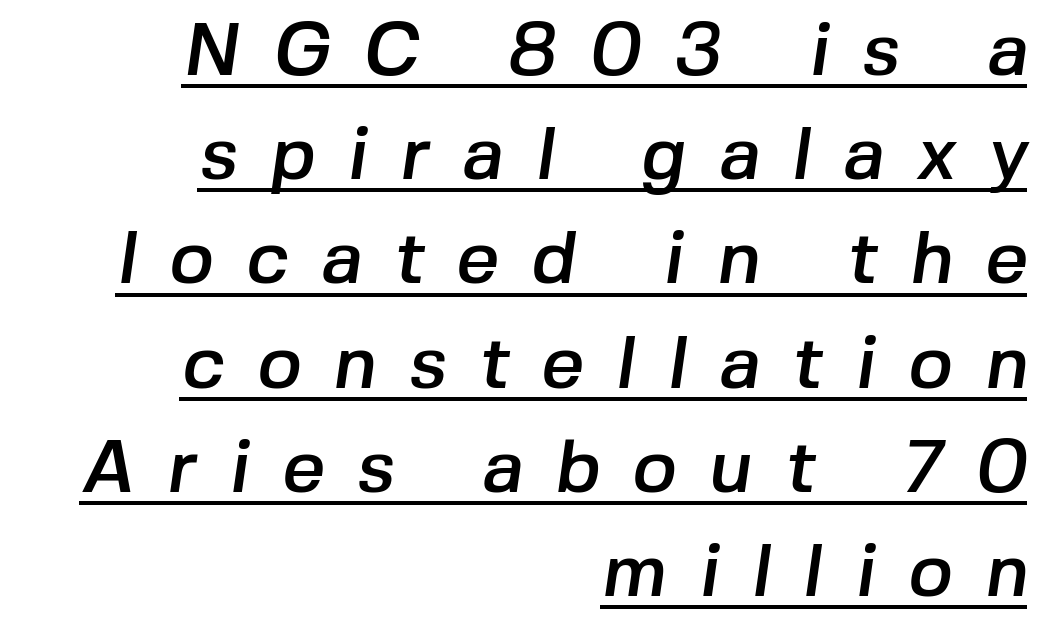
The lettering is marked with a stroke running underneath it. Character widths vary here, with narrow letters taking less room than wide ones. Which margin do the lines hug? The right one — the left edge is uneven. Leading matches the norm, producing a regular column. The letters are spread apart with noticeably loose tracking.
